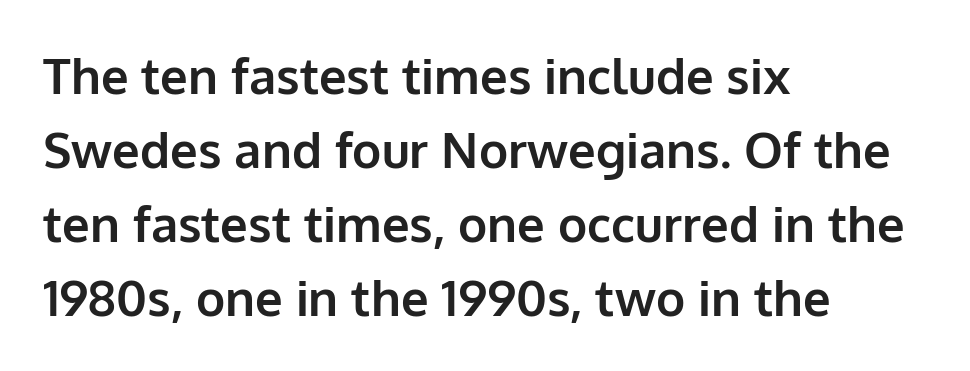
{"serif": "no", "italic": "no", "bold": "yes", "weight": "bold", "width": "normal", "stroke_contrast": "low", "x_height": "medium", "monospaced": "no", "underline": "no", "align": "left", "line_spacing": "normal", "line_spacing_ratio": 1.51, "letter_spacing": "normal", "letter_spacing_em": 0.0, "glyph_px": 49}
